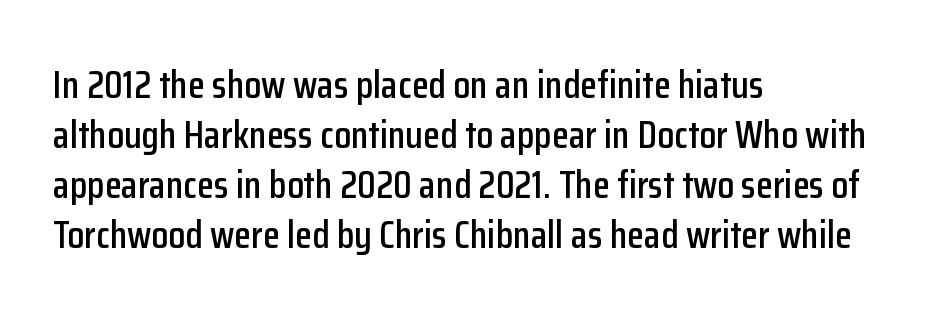
Q: Is the text italic (slanted)? A: No, it is upright.
Q: Is the typeface a serif or a sans-serif typeface? A: Sans-serif.
Q: Is the text underlined? A: No.
Q: How is the paragraph aligned? A: Left-aligned.
Q: Is the spacing between letters normal or unusually wide? A: Normal.
Q: Is the spacing between lines tight, normal or loose? A: Normal.
Q: Width (condensed, normal, or wide)? A: Condensed.
Q: Stroke contrast? A: Low.
Q: x-height? A: Medium.
Q: Monospaced? A: No.
